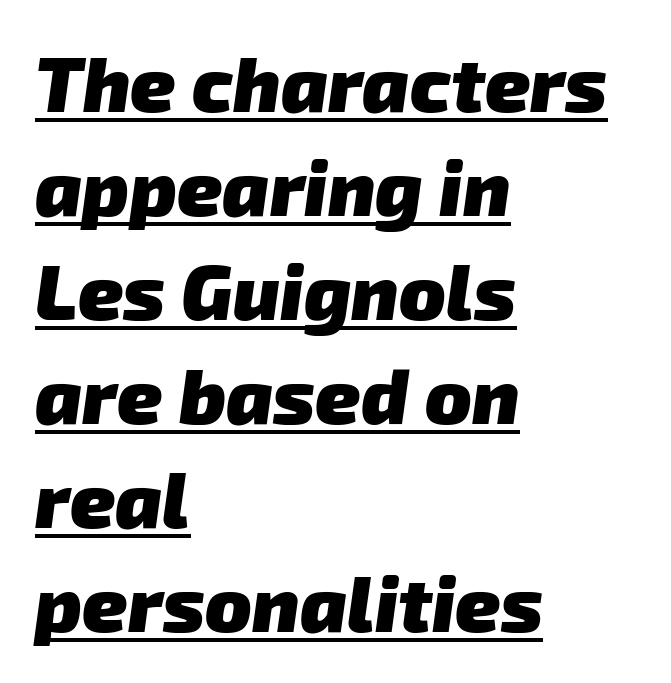
Q: Is the text bold? A: Yes.
Q: Is the typeface a serif or a sans-serif typeface? A: Sans-serif.
Q: Is the text underlined? A: Yes.
Q: How is the paragraph aligned? A: Left-aligned.
Q: Is the spacing between letters normal or unusually wide? A: Normal.
Q: Is the spacing between lines tight, normal or loose? A: Normal.
Q: Width (condensed, normal, or wide)? A: Normal.
Q: Stroke contrast? A: Low.
Q: x-height? A: Medium.
Q: Monospaced? A: No.
